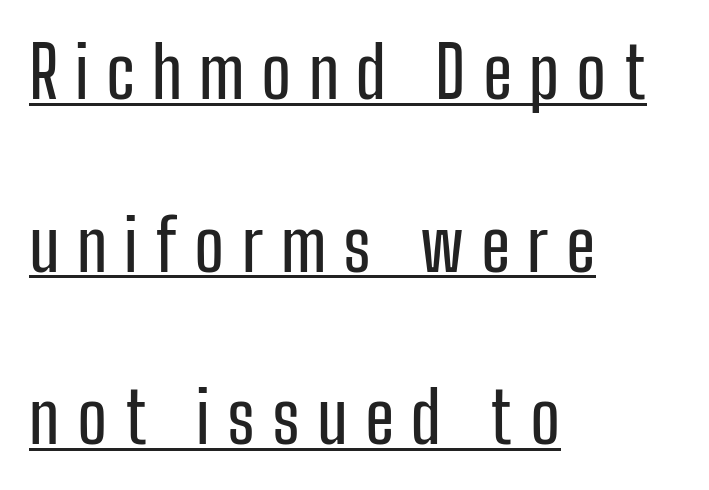
The image shows 71 px condensed sans-serif type, upright; set left-aligned, loose line spacing (2.43x), unusually wide letter spacing (+0.24 em), underlined; low stroke contrast and a medium x-height.
